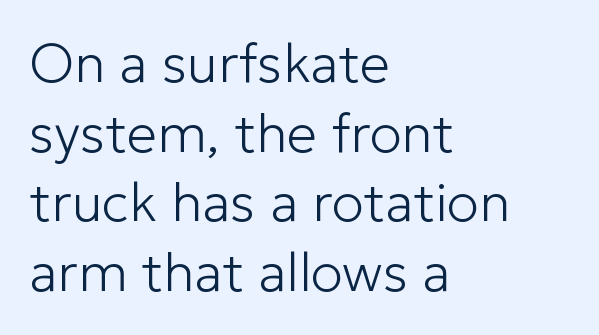
The image shows 54 px light sans-serif type, upright; set left-aligned, normal line spacing (1.29x), normal letter spacing, not underlined; low stroke contrast and a medium x-height.
